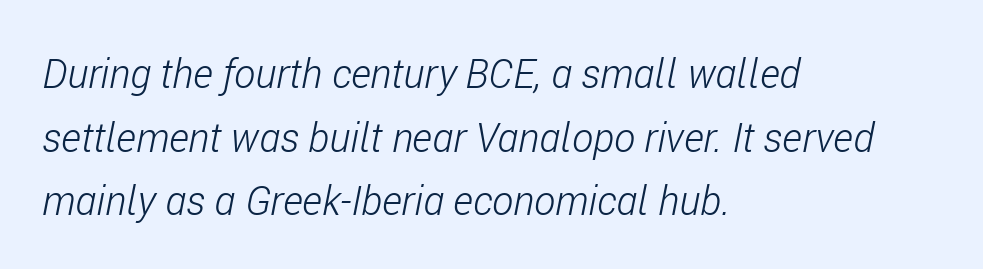
Nobody touched the tracking dial on this one. Slant detected: the letters are inclined. Teacher's note: observe the even left margin — that is flush-left alignment. The rendering uses a moderate line-height, typical for paragraphs.
